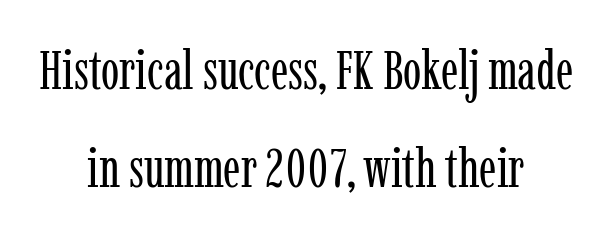
{"serif": "yes", "italic": "no", "bold": "no", "weight": "regular", "width": "condensed", "stroke_contrast": "low", "x_height": "medium", "monospaced": "no", "underline": "no", "align": "center", "line_spacing_ratio": 1.79, "letter_spacing": "normal", "letter_spacing_em": 0.0, "glyph_px": 55}
